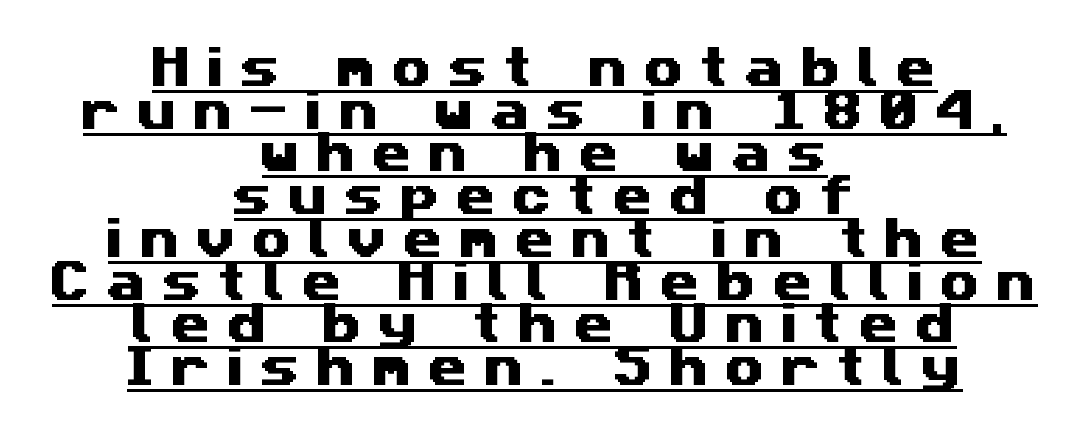
Does extra space separate the letters? Yes, quite a lot of it. The rendering uses a small line-height, squeezing the rows. A student would call this center alignment; a typographer would say set centered. Font category for this specimen: sans-serif. The face used here is proportionally spaced, like ordinary book or web type. The rendered words wear a rule along their underside.
